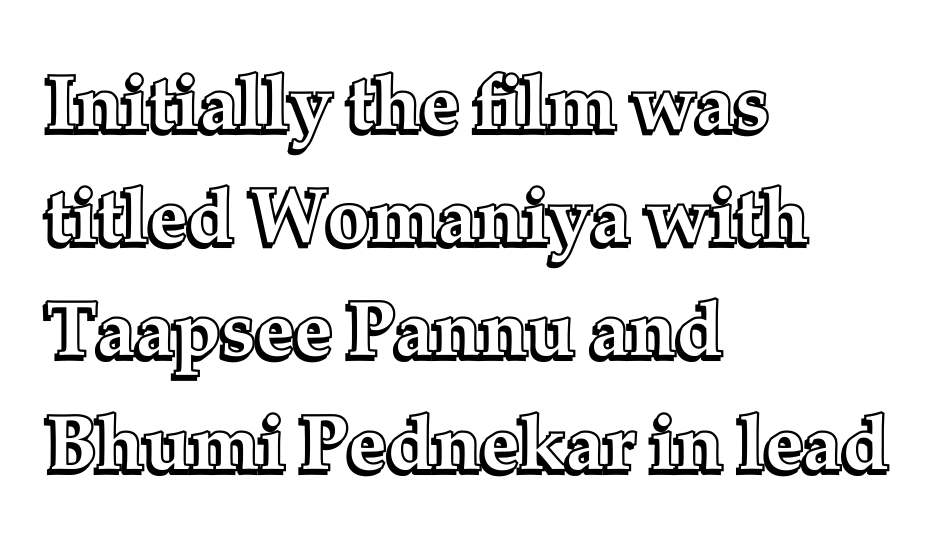
The image shows 77 px text type, upright; set left-aligned, normal line spacing (1.47x), normal letter spacing, not underlined; a medium x-height.
